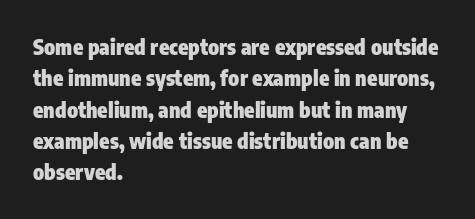
Q: Is the text bold? A: Yes.
Q: Is the text italic (slanted)? A: No, it is upright.
Q: Is the text underlined? A: No.
Q: How is the paragraph aligned? A: Left-aligned.
Q: Is the spacing between letters normal or unusually wide? A: Normal.
Q: Is the spacing between lines tight, normal or loose? A: Normal.
